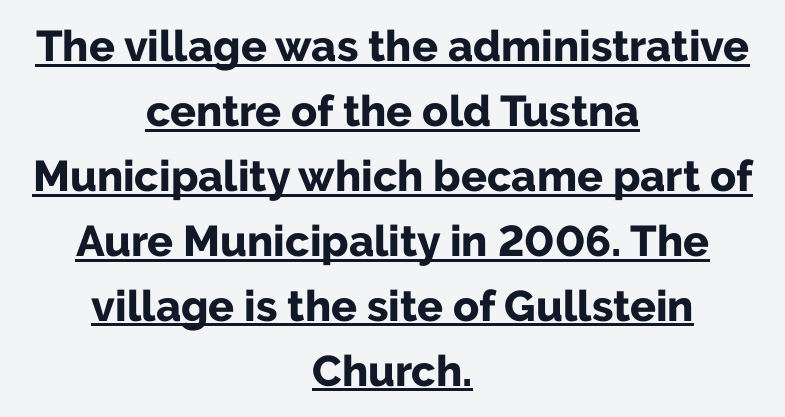
{"serif": "no", "italic": "no", "bold": "yes", "weight": "bold", "width": "normal", "stroke_contrast": "low", "x_height": "medium", "monospaced": "no", "underline": "yes", "align": "center", "line_spacing": "normal", "line_spacing_ratio": 1.51, "letter_spacing": "normal", "letter_spacing_em": 0.0, "glyph_px": 43}
